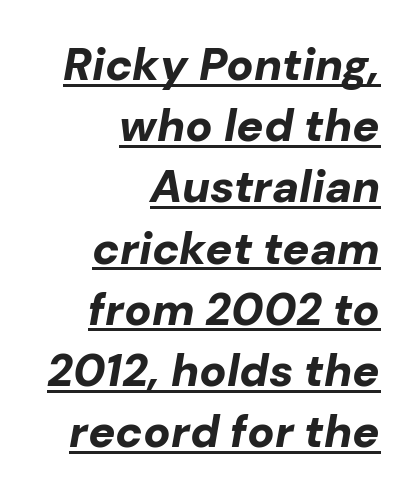
{"italic": "yes", "lean": "right", "slant_degrees": 10, "bold": "yes", "weight": "bold", "width": "normal", "stroke_contrast": "low", "x_height": "medium", "monospaced": "no", "underline": "yes", "align": "right", "line_spacing": "normal", "line_spacing_ratio": 1.36, "letter_spacing": "normal", "letter_spacing_em": 0.0, "glyph_px": 45}
